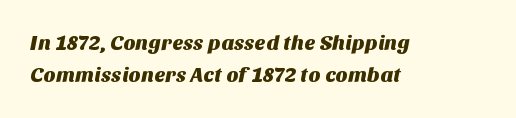
The image shows 21 px text type; set left-aligned, normal line spacing (1.51x), normal letter spacing, not underlined.
